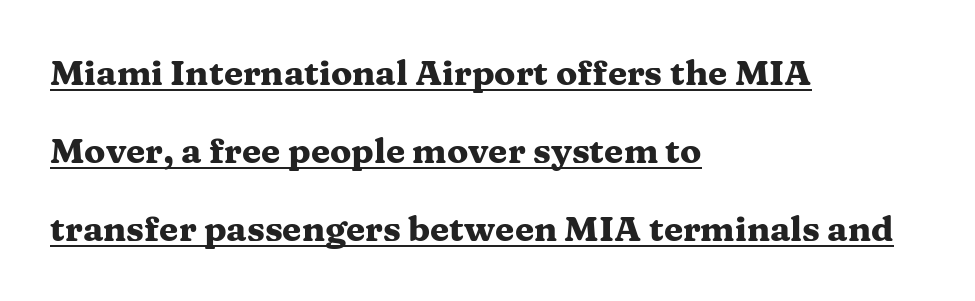
The image shows 35 px heavy, wide serif type, upright; set left-aligned, loose line spacing (2.23x), normal letter spacing, underlined; medium stroke contrast and a medium x-height.
